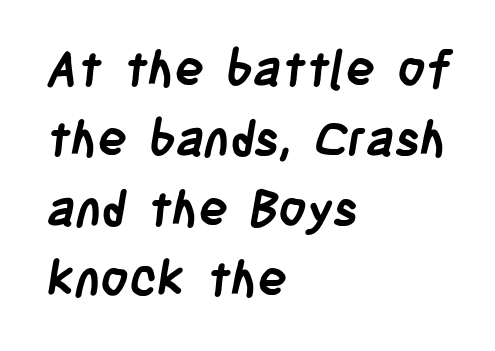
In terms of letterspacing, this is plain default setting. Lines of text with bare space underneath. Which margin do the lines hug? The left one — the right edge is uneven. A typesetter would label this face a sans.
